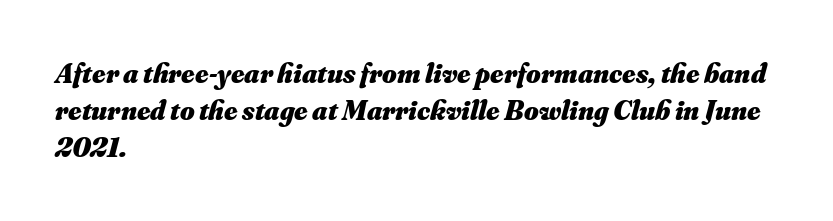
{"italic": "yes", "lean": "right", "slant_degrees": 16, "bold": "yes", "weight": "heavy", "width": "normal", "stroke_contrast": "medium", "x_height": "small", "monospaced": "no", "underline": "no", "align": "left", "line_spacing": "normal", "line_spacing_ratio": 1.33, "letter_spacing": "normal", "letter_spacing_em": 0.0, "glyph_px": 28}
